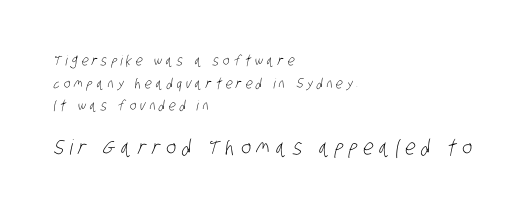
{"bold": "no", "underline": "no", "align": "left", "line_spacing": "normal", "line_spacing_ratio": 1.61, "letter_spacing": "wide", "letter_spacing_em": 0.28, "larger_block": "second", "size_ratio": 1.5, "glyph_px": 21}
